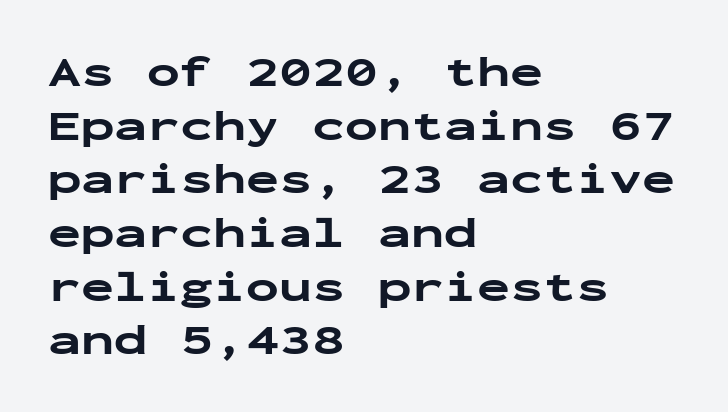
Q: Is the text bold? A: Yes.
Q: Is the text italic (slanted)? A: No, it is upright.
Q: Is the typeface a serif or a sans-serif typeface? A: Sans-serif.
Q: Is the text underlined? A: No.
Q: How is the paragraph aligned? A: Left-aligned.
Q: Is the spacing between letters normal or unusually wide? A: Normal.
Q: Width (condensed, normal, or wide)? A: Wide.
Q: Stroke contrast? A: Low.
Q: x-height? A: Medium.
Q: Monospaced? A: Yes.
